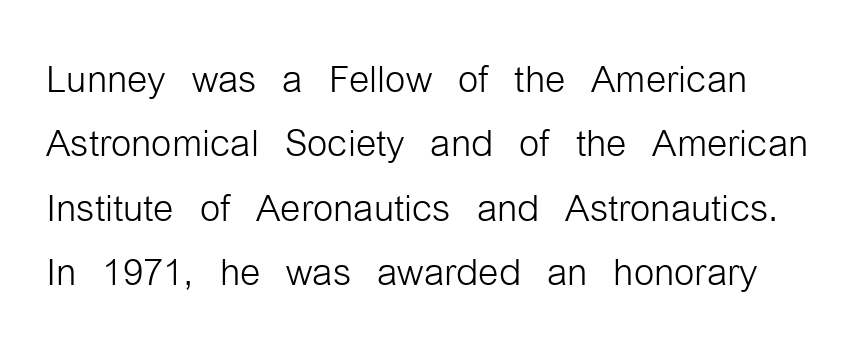
The image shows 52 px light, condensed sans-serif type, upright; set line spacing 1.24x, normal letter spacing, not underlined; low stroke contrast and a medium x-height.
